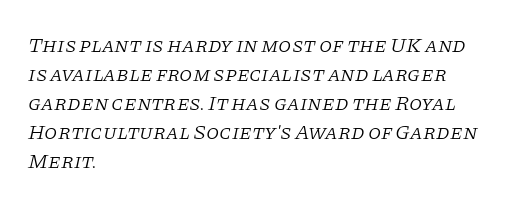
The image shows 21 px text type, italic (leaning right); set left-aligned, normal line spacing (1.38x), normal letter spacing, not underlined.
